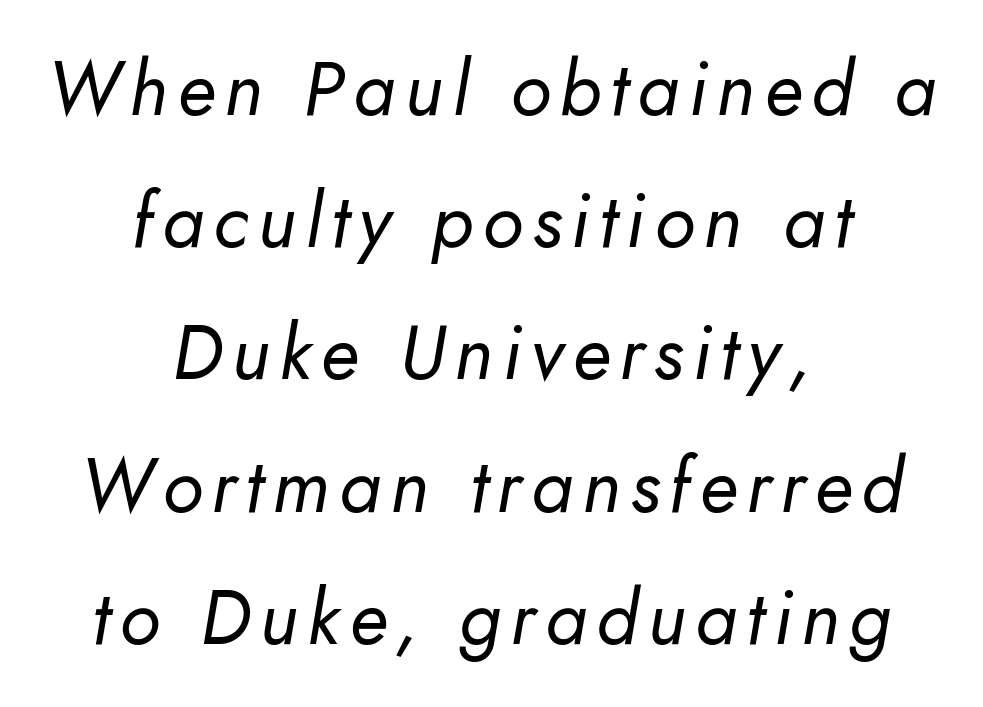
{"italic": "yes", "lean": "right", "slant_degrees": 10, "bold": "no", "weight": "regular", "width": "normal", "stroke_contrast": "low", "x_height": "small", "monospaced": "no", "underline": "no", "align": "center", "line_spacing_ratio": 1.74, "glyph_px": 76}
